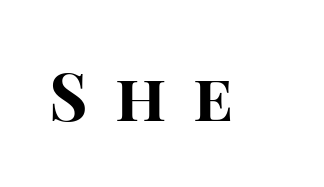
In terms of letterform style, serifs are entirely absent. Glance below the letters and you will spot only blank space. Does the weight exceed regular? Yes, all the way to bold. Is there any slant? The stems are plumb. The tracking jumps out immediately: characters are airy and widely separated. The rendering uses natural spacing where letterforms have individual widths.
